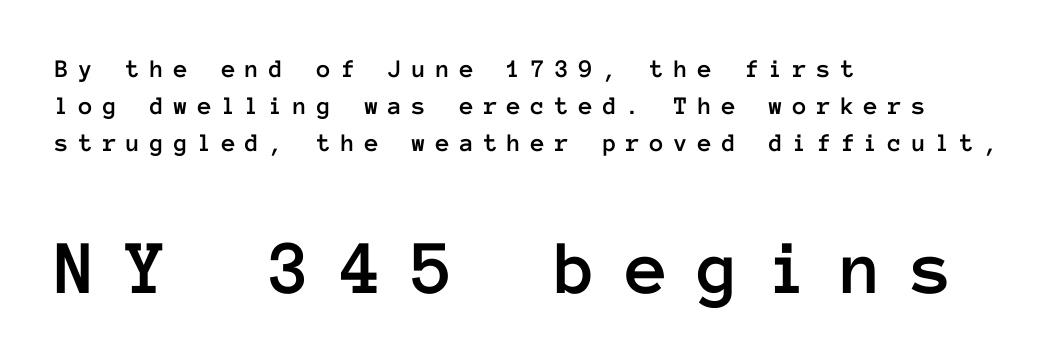
The image shows 78 px text type, upright, monospaced; set left-aligned, normal line spacing (1.43x), unusually wide letter spacing (+0.37 em), not underlined; the second (bottom) block is 3.0x larger; low stroke contrast and a medium x-height.
